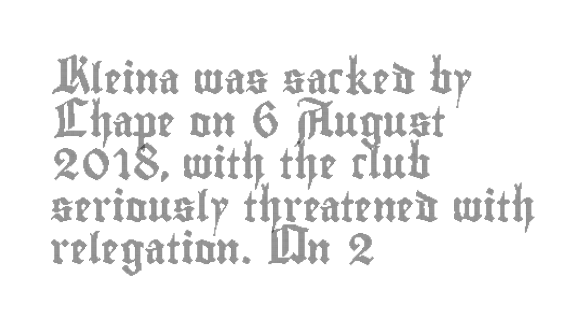
You could not count columns in this text — the font is proportionally spaced. Check under the words: just untouched page. The gaps between neighbouring characters are ordinary and unremarkable. Alignment: flush left.
